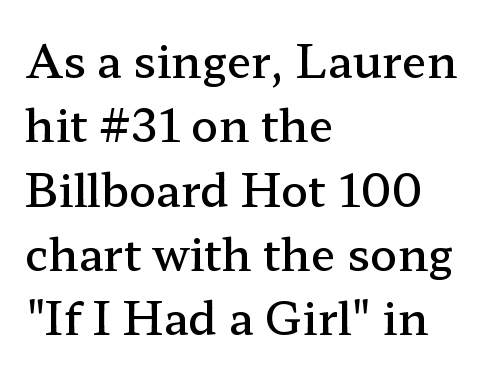
Tracking here is standard; glyphs follow each other at the usual distance. Words float on clear page, feet unadorned. Character widths vary here, with narrow letters taking less room than wide ones. One glance says typical: line gaps are just what's usual.
